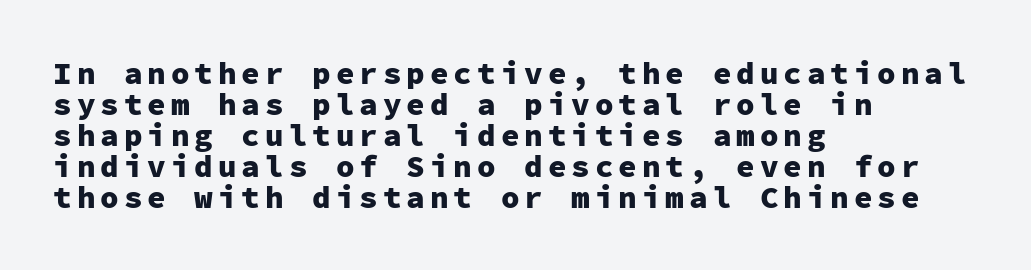
The image shows 31 px heavy sans-serif type, upright, monospaced; set left-aligned, tight line spacing (1.0x), not underlined; low stroke contrast and a medium x-height.
